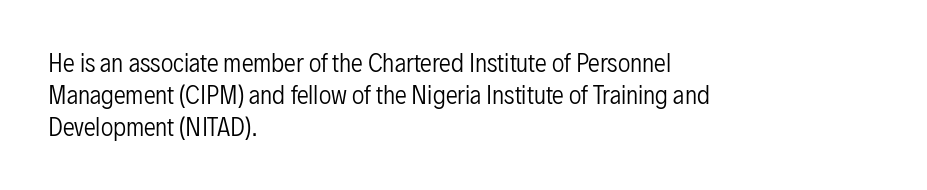
A bare baseline throughout the passage. Does the lettering tilt? It doesn't — this is upright. Leftover space on each line is placed entirely after the last word. Regarding leading, the lines here are spaced in the standard way. Inter-character spacing is left at the font's built-in metrics. Compared with a typical body face, this is equally light or lighter still.
